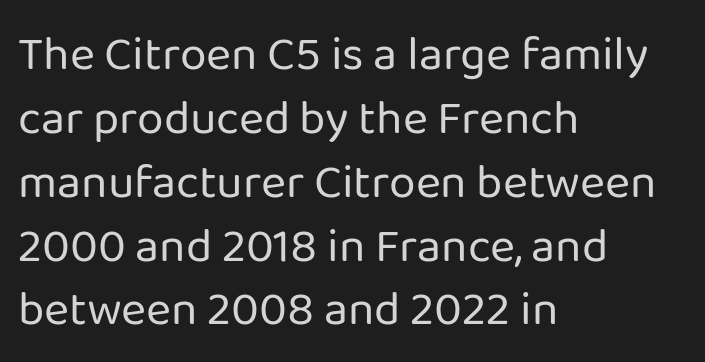
{"serif": "no", "italic": "no", "bold": "no", "weight": "regular", "width": "normal", "stroke_contrast": "low", "x_height": "medium", "monospaced": "no", "underline": "no", "align": "left", "line_spacing": "normal", "line_spacing_ratio": 1.33, "letter_spacing": "normal", "letter_spacing_em": 0.0, "glyph_px": 48}
